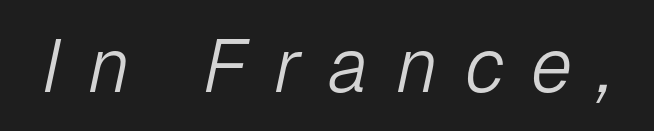
{"italic": "yes", "lean": "right", "slant_degrees": 12, "bold": "no", "weight": "light", "width": "normal", "stroke_contrast": "low", "x_height": "medium", "monospaced": "no", "underline": "no", "letter_spacing": "wide", "letter_spacing_em": 0.36, "glyph_px": 75}
